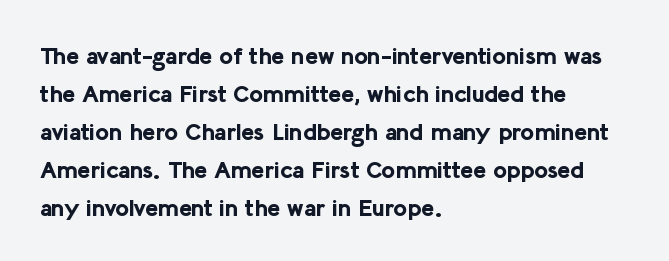
The space between consecutive lines is moderate. Alignment: flush left. The passage shown is not underscored anywhere. The type is set solid horizontally, with unmodified tracking. The characters look thick and weighty, a clear bold. Unlike italic type, these characters show no tilt at all.
